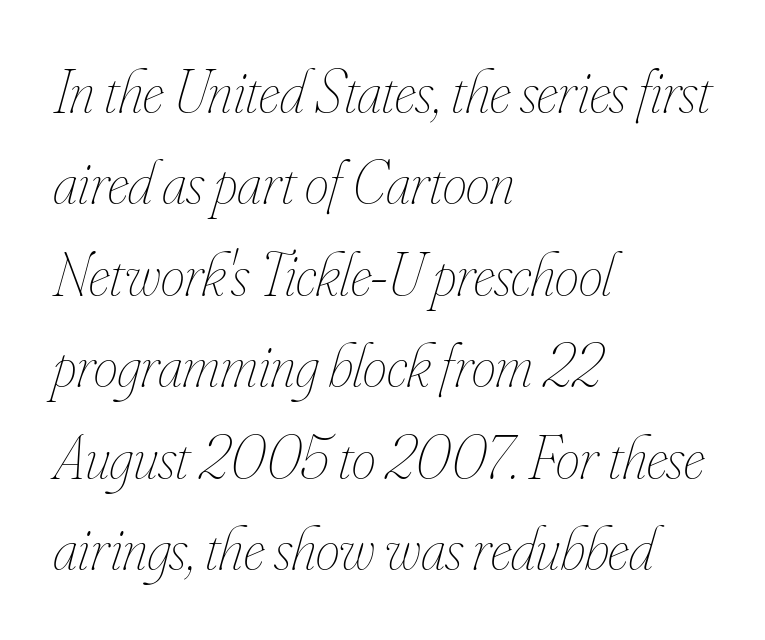
{"italic": "yes", "lean": "right", "slant_degrees": 16, "bold": "no", "weight": "thin", "width": "condensed", "stroke_contrast": "low", "x_height": "small", "monospaced": "no", "underline": "no", "align": "left", "line_spacing": "normal", "line_spacing_ratio": 1.5, "letter_spacing": "normal", "letter_spacing_em": 0.0, "glyph_px": 61}
